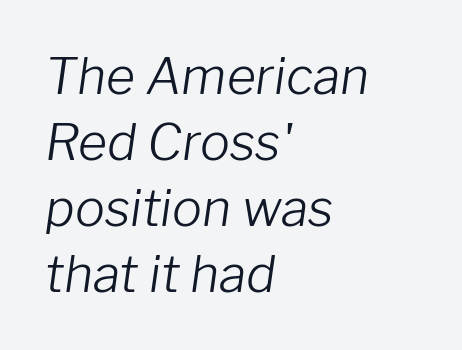
The image shows 50 px light type, italic (leaning right); set left-aligned, normal line spacing (1.32x), normal letter spacing, not underlined; low stroke contrast and a medium x-height.
